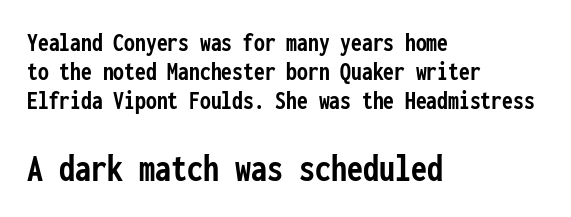
{"serif": "no", "italic": "no", "bold": "yes", "weight": "semibold", "width": "condensed", "stroke_contrast": "low", "x_height": "medium", "monospaced": "yes", "underline": "no", "align": "left", "line_spacing": "tight", "line_spacing_ratio": 1.08, "letter_spacing": "normal", "letter_spacing_em": 0.0, "larger_block": "second", "size_ratio": 1.48, "glyph_px": 40}
